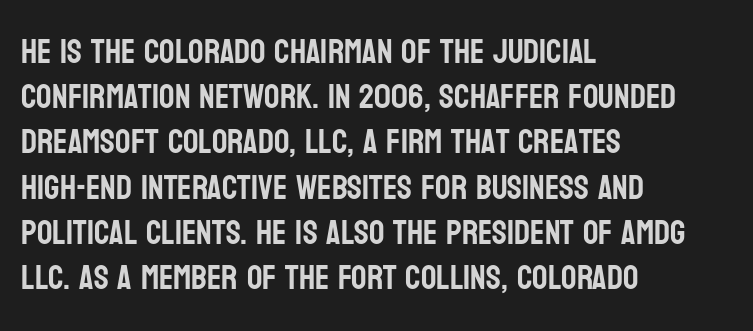
The image shows 34 px condensed sans-serif type, upright; set left-aligned, normal line spacing (1.33x), normal letter spacing, not underlined; low stroke contrast and a large x-height.
